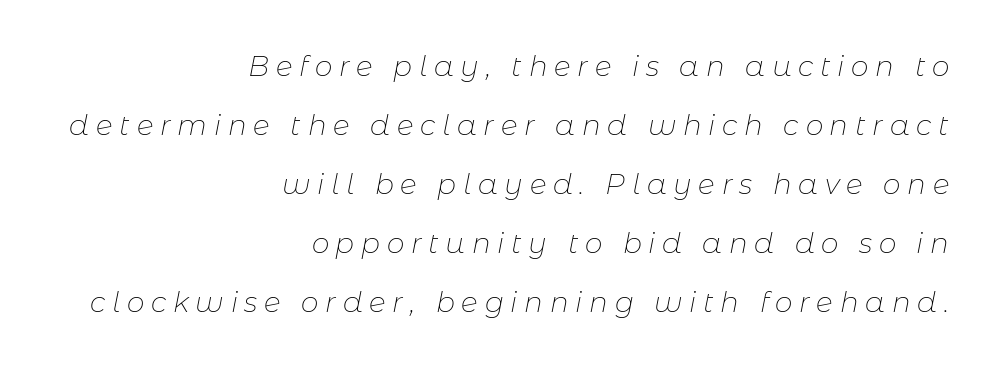
Plain, unruled lines of type. Heaviness? Minimal to ordinary, like unemphasized prose. Is the block centered? No — it sits flush against the right margin. Varying glyph widths throughout — classic text-font behaviour. Leading: increased. Would a proofreader flag this as italicized? Yes.
